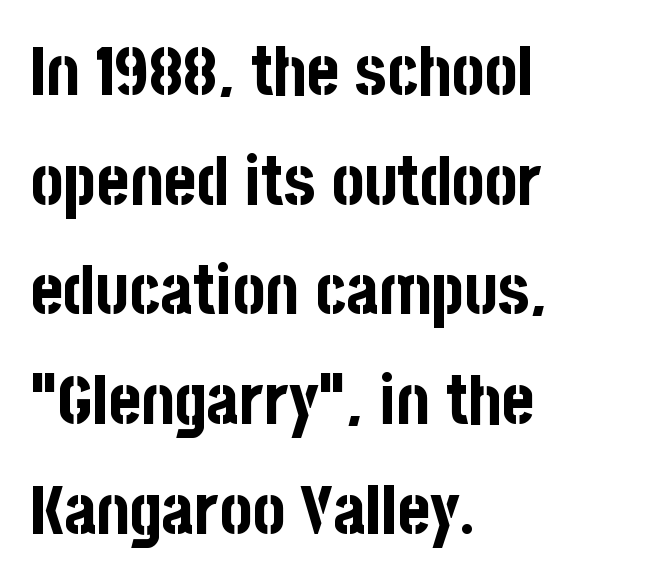
The image shows 69 px bold, condensed sans-serif type, upright; set left-aligned, normal line spacing (1.59x), normal letter spacing, not underlined; low stroke contrast and a large x-height.
